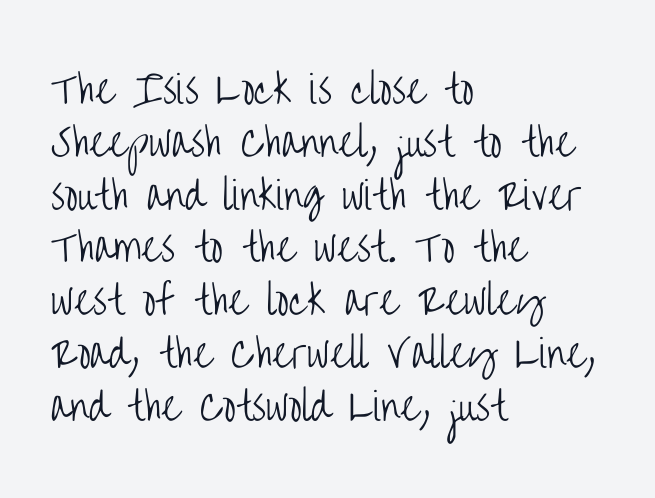
The image shows 38 px light, condensed sans-serif type, upright; set left-aligned, normal line spacing (1.39x), normal letter spacing, not underlined; low stroke contrast and a large x-height.
